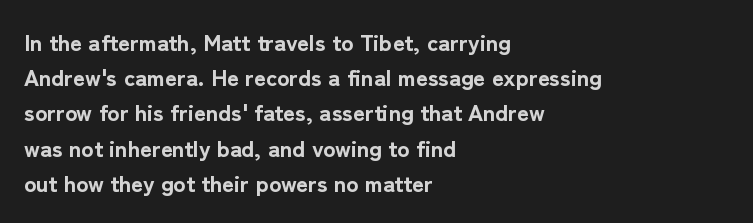
The image shows 23 px bold type, upright; set left-aligned, normal line spacing (1.53x), normal letter spacing, not underlined.
